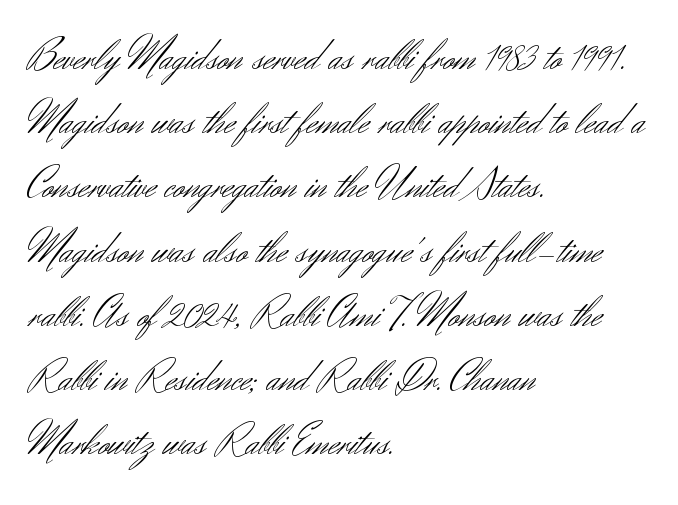
{"serif": "no", "bold": "no", "weight": "light", "width": "normal", "stroke_contrast": "medium", "x_height": "small", "monospaced": "no", "underline": "no", "align": "left", "line_spacing": "normal", "line_spacing_ratio": 1.46, "letter_spacing": "normal", "letter_spacing_em": 0.0, "glyph_px": 44}
